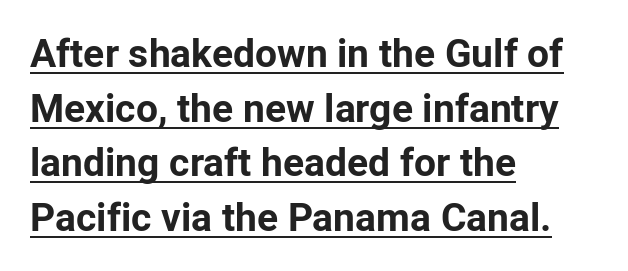
Q: Is the text bold? A: Yes.
Q: Is the text italic (slanted)? A: No, it is upright.
Q: Is the typeface a serif or a sans-serif typeface? A: Sans-serif.
Q: Is the text underlined? A: Yes.
Q: How is the paragraph aligned? A: Left-aligned.
Q: Is the spacing between letters normal or unusually wide? A: Normal.
Q: Is the spacing between lines tight, normal or loose? A: Normal.
Q: Width (condensed, normal, or wide)? A: Normal.
Q: Stroke contrast? A: Low.
Q: x-height? A: Medium.
Q: Monospaced? A: No.
